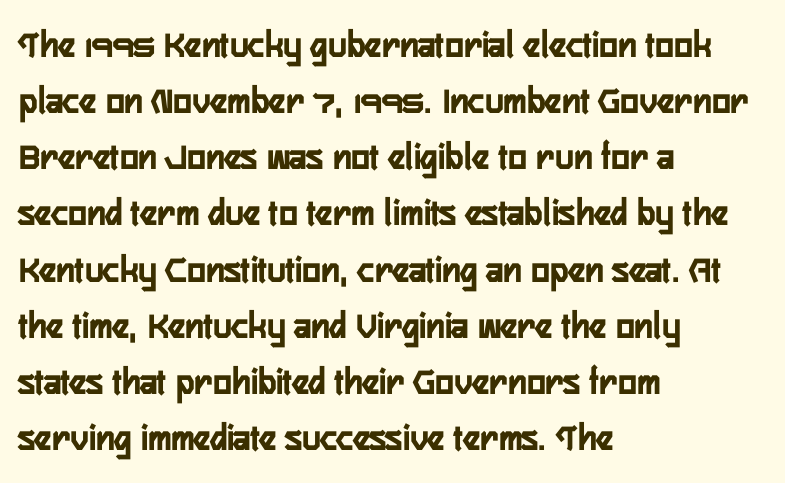
The image shows 39 px semibold, condensed sans-serif type, upright; set left-aligned, normal line spacing (1.44x), normal letter spacing, not underlined; low stroke contrast and a medium x-height.
